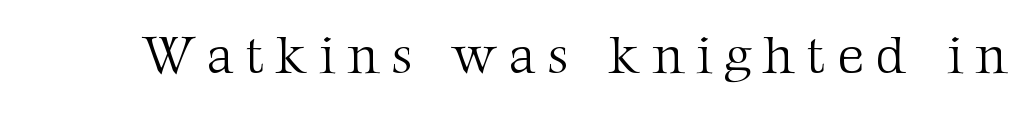
Q: Is the text bold? A: No.
Q: Is the text italic (slanted)? A: No, it is upright.
Q: Is the typeface a serif or a sans-serif typeface? A: Serif.
Q: Is the text underlined? A: No.
Q: Is the spacing between letters normal or unusually wide? A: Unusually wide.
Q: Width (condensed, normal, or wide)? A: Normal.
Q: Stroke contrast? A: Medium.
Q: x-height? A: Medium.
Q: Monospaced? A: No.
